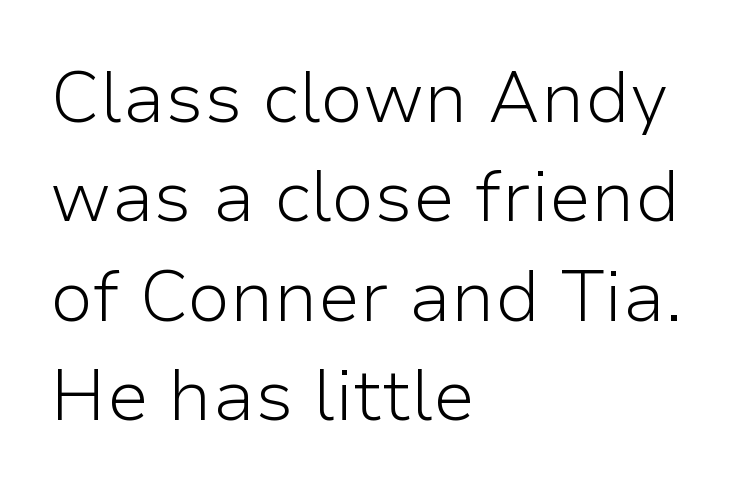
{"serif": "no", "italic": "no", "bold": "no", "weight": "light", "width": "normal", "stroke_contrast": "low", "x_height": "medium", "monospaced": "no", "underline": "no", "align": "left", "line_spacing": "normal", "line_spacing_ratio": 1.4, "letter_spacing": "normal", "letter_spacing_em": 0.0, "glyph_px": 71}
